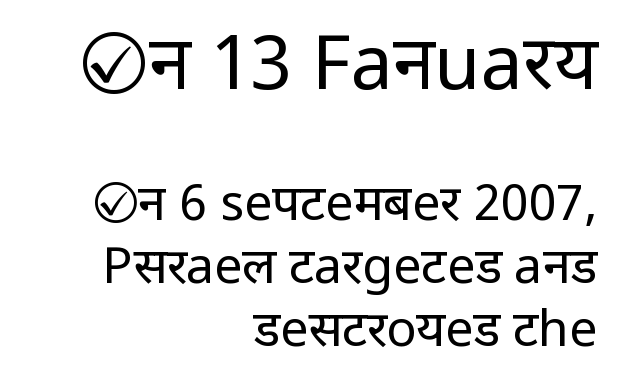
Q: Is the text bold? A: No.
Q: Is the text italic (slanted)? A: No, it is upright.
Q: Is the typeface a serif or a sans-serif typeface? A: Sans-serif.
Q: Is the text underlined? A: No.
Q: How is the paragraph aligned? A: Right-aligned.
Q: Is the spacing between letters normal or unusually wide? A: Normal.
Q: Is the spacing between lines tight, normal or loose? A: Normal.
Q: Which block of text is set in a larger size, the first (top) or the second (bottom)? A: The first (top) one.
Q: Width (condensed, normal, or wide)? A: Condensed.
Q: Stroke contrast? A: Low.
Q: x-height? A: Large.
Q: Monospaced? A: No.
